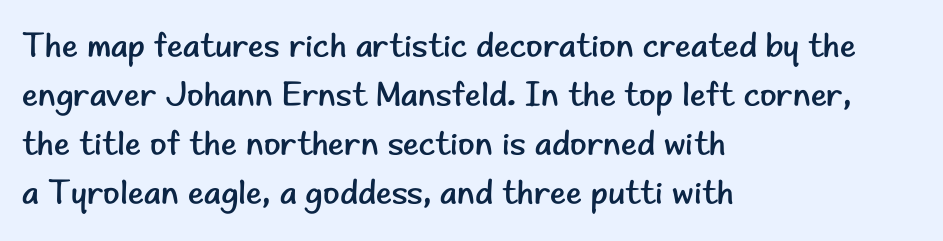
Compared with a centered layout, this one pins lines to the left instead. The weight tops out at a normal text grade. The rendering keeps characters at their native spacing. The axis of the letterforms is exactly vertical.
